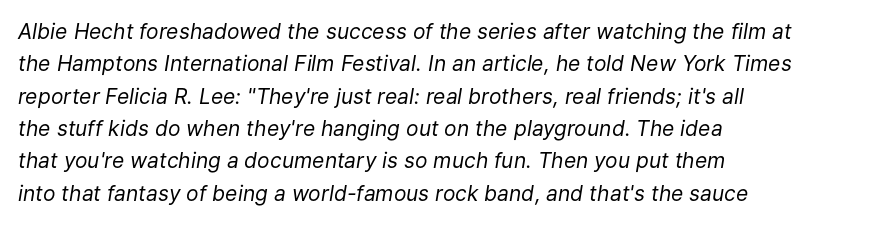
The image shows 21 px text type, italic (leaning right); set left-aligned, normal line spacing (1.54x), normal letter spacing, not underlined.
